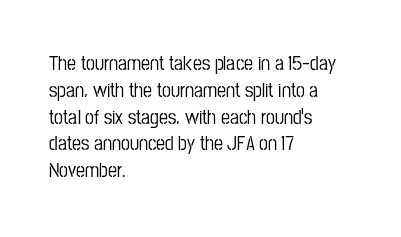
The image shows 20 px text type, upright; set left-aligned, normal line spacing (1.34x), normal letter spacing, not underlined.
